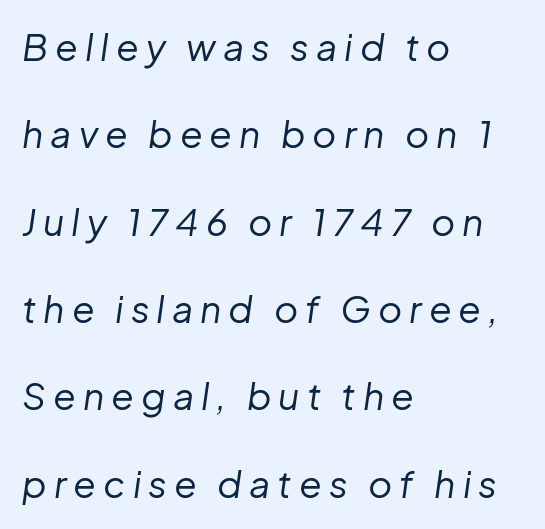
Q: Is the text bold? A: No.
Q: Is the text italic (slanted)? A: Yes, it leans right by about 8 degrees.
Q: Is the text underlined? A: No.
Q: How is the paragraph aligned? A: Left-aligned.
Q: Is the spacing between lines tight, normal or loose? A: Loose.
Q: Width (condensed, normal, or wide)? A: Normal.
Q: Stroke contrast? A: Low.
Q: x-height? A: Medium.
Q: Monospaced? A: No.
